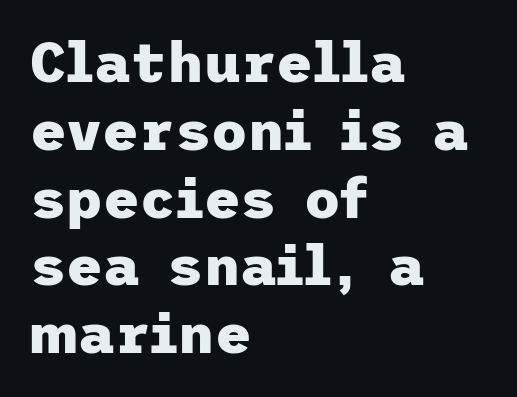
Letter spacing: default. The baseline area is clear. The text block is weighted toward the left margin, trailing off unevenly rightward. The passage shown is typeset with a sans-serif family. Style check: upright. Students, this is bold: see how much ink each stroke carries.
